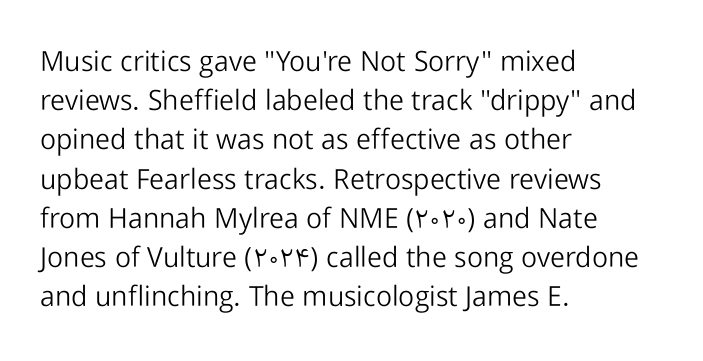
Q: Is the text bold? A: No.
Q: Is the text italic (slanted)? A: No, it is upright.
Q: Is the typeface a serif or a sans-serif typeface? A: Sans-serif.
Q: Is the text underlined? A: No.
Q: How is the paragraph aligned? A: Left-aligned.
Q: Is the spacing between letters normal or unusually wide? A: Normal.
Q: Is the spacing between lines tight, normal or loose? A: Normal.
Q: Width (condensed, normal, or wide)? A: Normal.
Q: Stroke contrast? A: Low.
Q: x-height? A: Medium.
Q: Monospaced? A: No.
